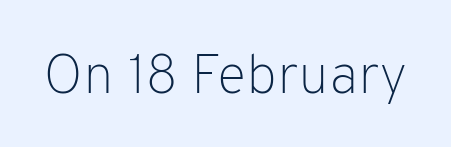
Each letter keeps its own natural width here, so spacing adapts to shape. Type style note: lacks serifs. Designer's note — italics off, roman on. This rendering leaves character spacing at its baseline value. The letters look calm and open, with moderate or lighter stems.
